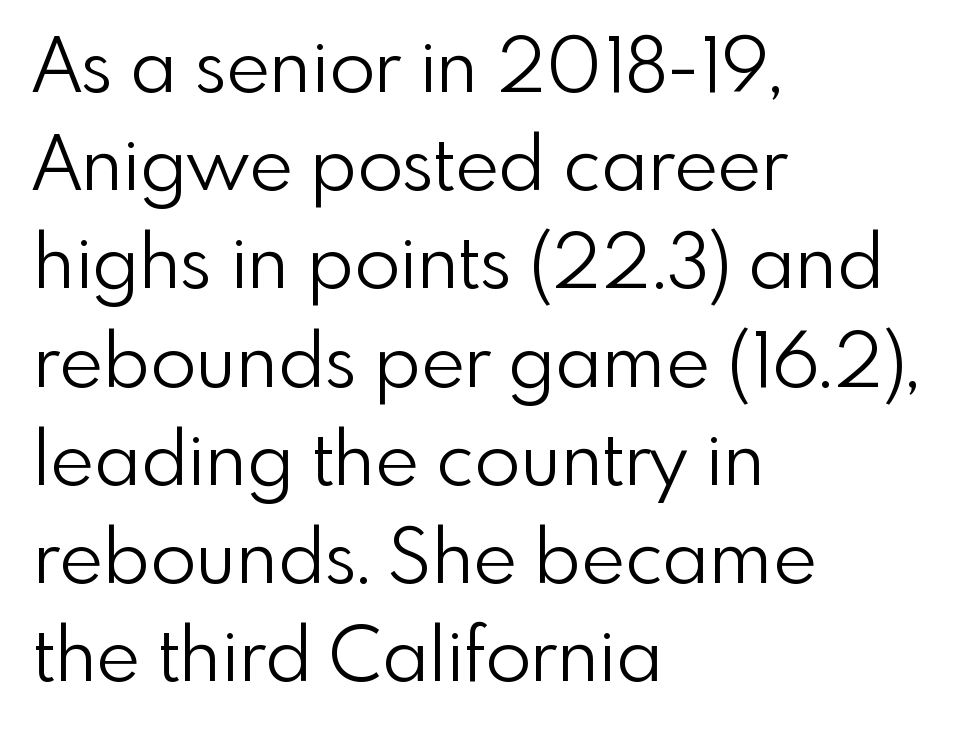
Characters follow at the spacing the type designer built in. Interline gaps are of average width in this sample. This rendering uses left alignment, leaving the right contour irregular. The cut favours lightness, reaching ordinary text weight at its darkest.
